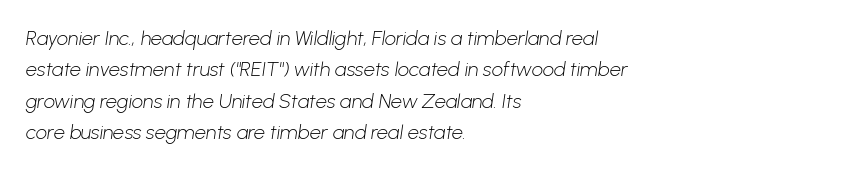
Reading down the block, your eye returns to a fixed left position each line. The passage shown is not bold in any degree. The space beneath each line is pristine and unruled. Reading down the column, the eye jumps a familiar distance to each next line. Inter-character spacing is left at the font's built-in metrics.
